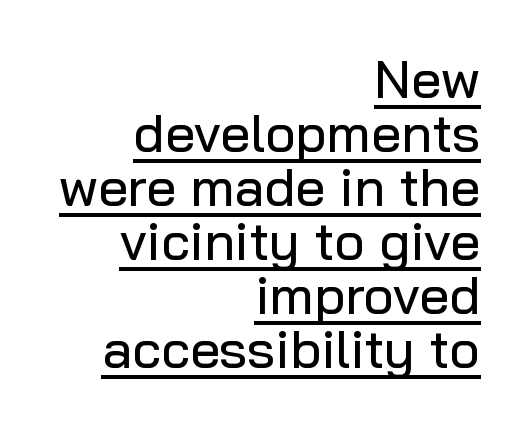
If you drew a line through each stem, it would be perfectly vertical. Observe the absence of serifs on each vertical stroke in this sample. Is there much room between lines? No — they nearly touch. These lines are rendered in a variable-pitch font. The rendering keeps characters at their native spacing.
